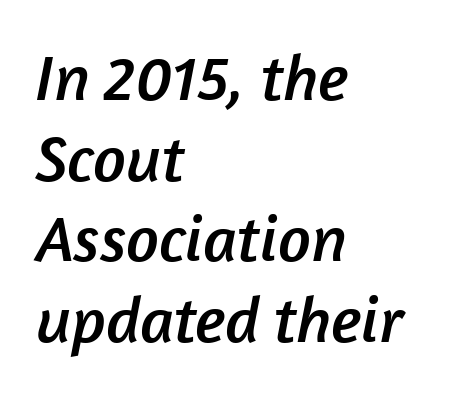
Q: Is the typeface a serif or a sans-serif typeface? A: Sans-serif.
Q: Is the text underlined? A: No.
Q: How is the paragraph aligned? A: Left-aligned.
Q: Is the spacing between letters normal or unusually wide? A: Normal.
Q: Width (condensed, normal, or wide)? A: Normal.
Q: Stroke contrast? A: Low.
Q: x-height? A: Medium.
Q: Monospaced? A: No.
